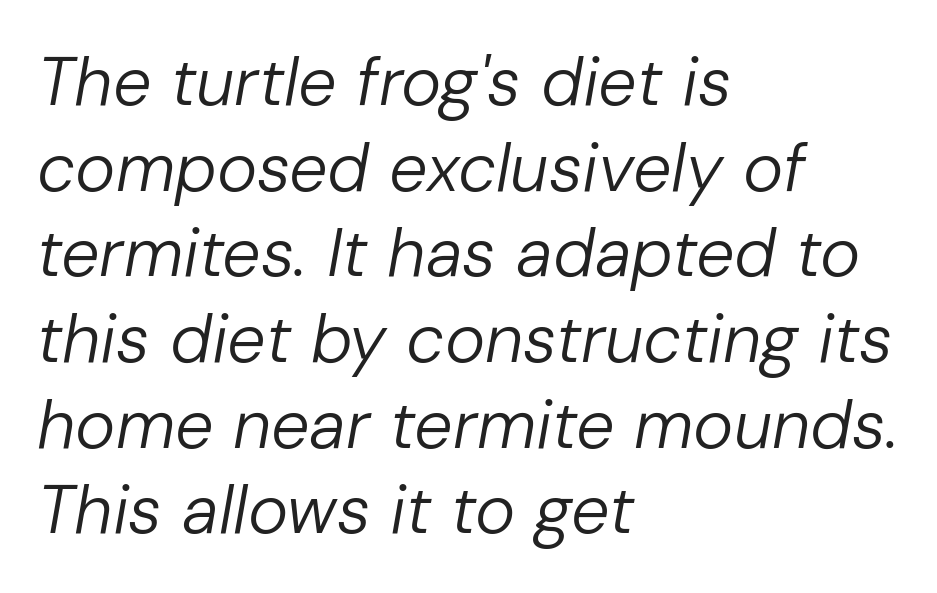
Looks like regular typesetting: each glyph gets only the width it needs. Line spacing here is normal. The space directly below the letters is spotless. Style check: oblique. Nobody touched the tracking dial on this one.
